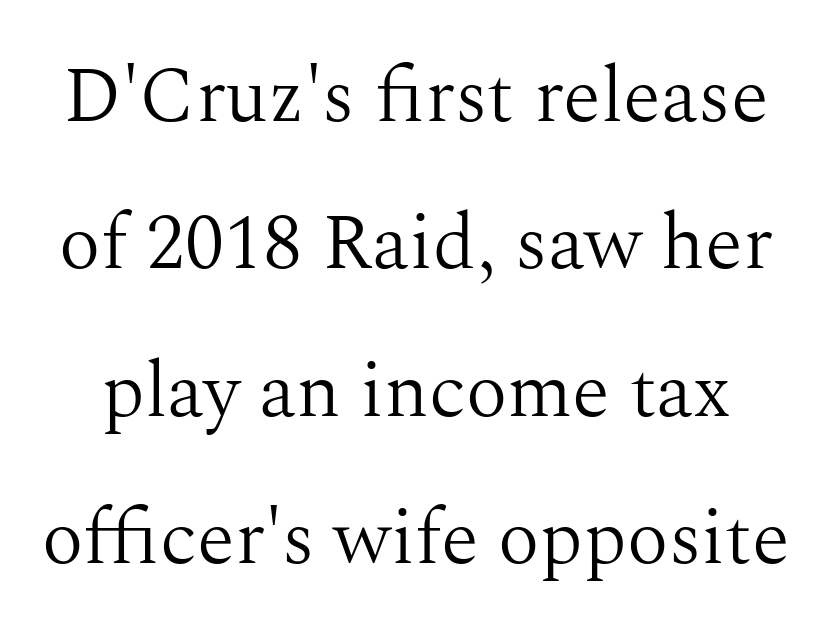
Here the designer chose a conventional face with non-uniform glyph widths. The letterforms sit at book weight or below. The space beneath each line is pristine and unruled. This sample uses plain, unmodified letter spacing. The face used here is seriffed, in the tradition of book romans. A typesetter would mark this as roman, not italic.
